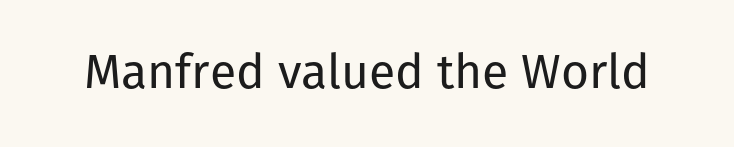
The image shows 48 px regular-weight sans-serif type, upright; set normal letter spacing, not underlined; low stroke contrast and a medium x-height.
